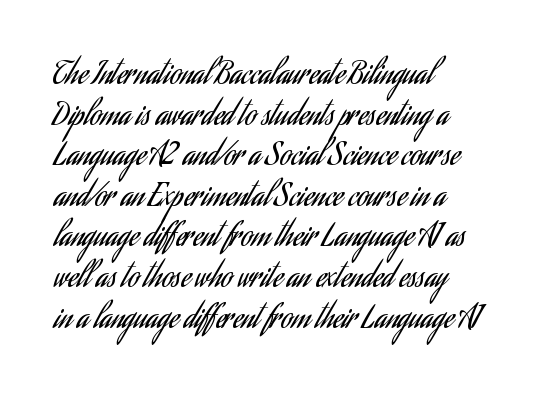
Q: Is the text bold? A: No.
Q: Is the text italic (slanted)? A: Yes.
Q: Is the typeface a serif or a sans-serif typeface? A: Sans-serif.
Q: Is the text underlined? A: No.
Q: How is the paragraph aligned? A: Left-aligned.
Q: Is the spacing between letters normal or unusually wide? A: Normal.
Q: Is the spacing between lines tight, normal or loose? A: Normal.
Q: Width (condensed, normal, or wide)? A: Condensed.
Q: Stroke contrast? A: Low.
Q: x-height? A: Small.
Q: Monospaced? A: No.
